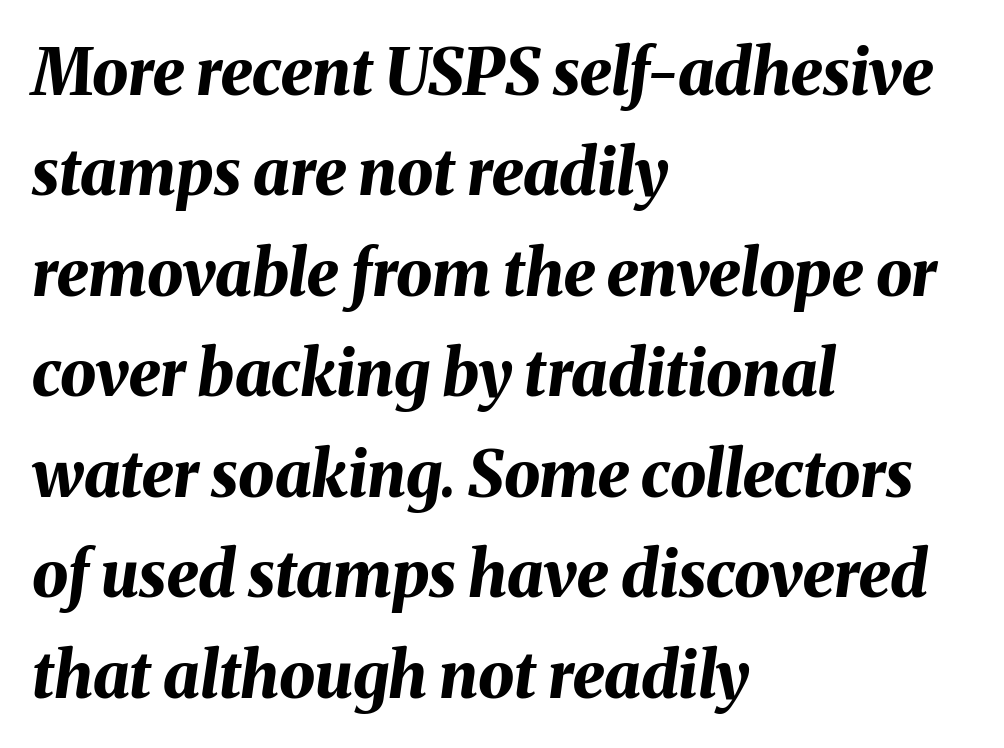
The image shows 64 px bold type, italic (leaning right); set left-aligned, normal line spacing (1.57x), normal letter spacing, not underlined; medium stroke contrast and a medium x-height.
